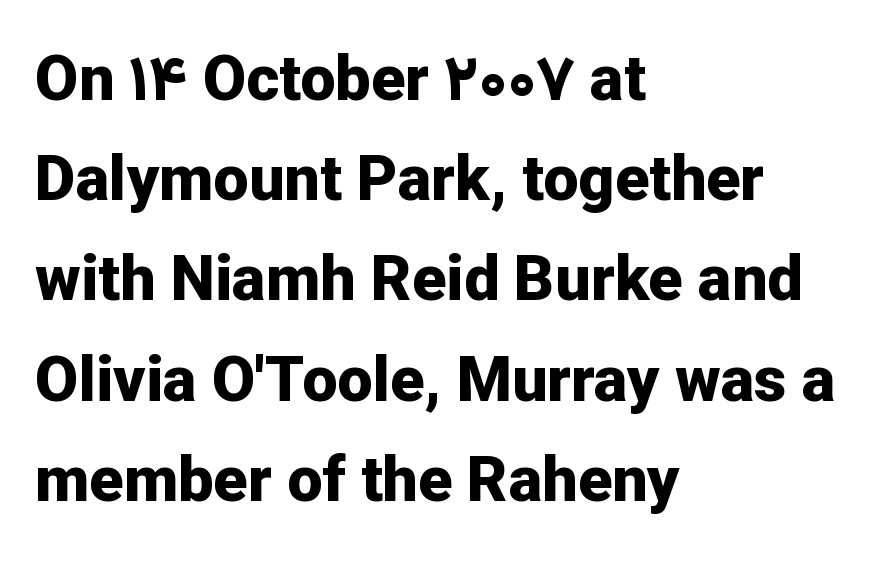
Visually the block forms a straight wall on the left and a jagged coastline on the right. A typesetter would call this zero additional tracking. These lines were composed using upright roman letters. A typesetter would label this face a sans. Beneath every word, the page is bare.
